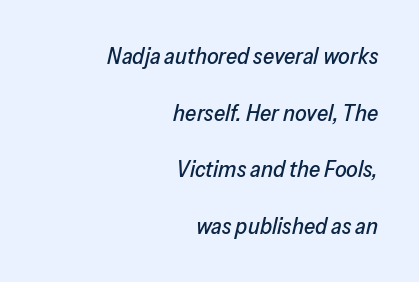
The image shows 23 px text type, italic (leaning right); set right-aligned, loose line spacing (2.46x), normal letter spacing, not underlined.
